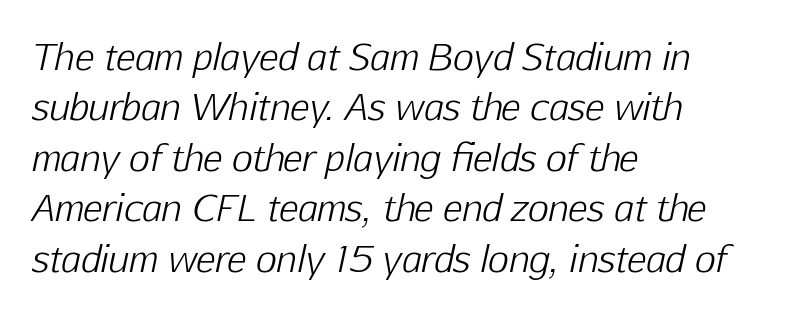
The image shows 36 px light type, italic (leaning right); set left-aligned, normal line spacing (1.4x), normal letter spacing, not underlined; low stroke contrast and a medium x-height.
